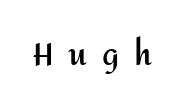
The image shows 31 px semibold sans-serif type, upright; set unusually wide letter spacing (+0.48 em), not underlined; medium stroke contrast and a medium x-height.
